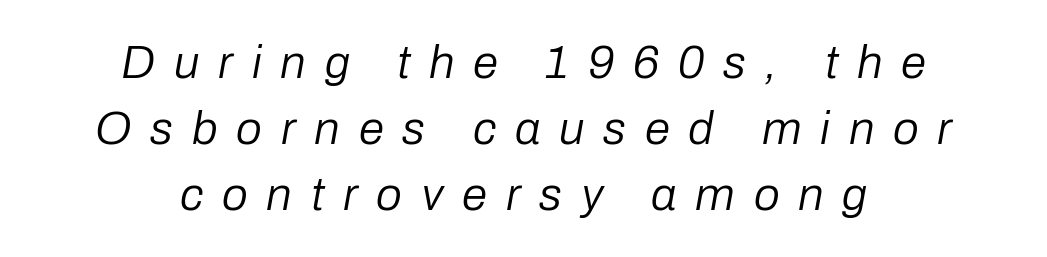
Q: Is the text bold? A: No.
Q: Is the text italic (slanted)? A: Yes, it leans right by about 10 degrees.
Q: Is the text underlined? A: No.
Q: How is the paragraph aligned? A: Centered.
Q: Is the spacing between letters normal or unusually wide? A: Unusually wide.
Q: Is the spacing between lines tight, normal or loose? A: Normal.
Q: Width (condensed, normal, or wide)? A: Normal.
Q: Stroke contrast? A: Low.
Q: x-height? A: Medium.
Q: Monospaced? A: No.
